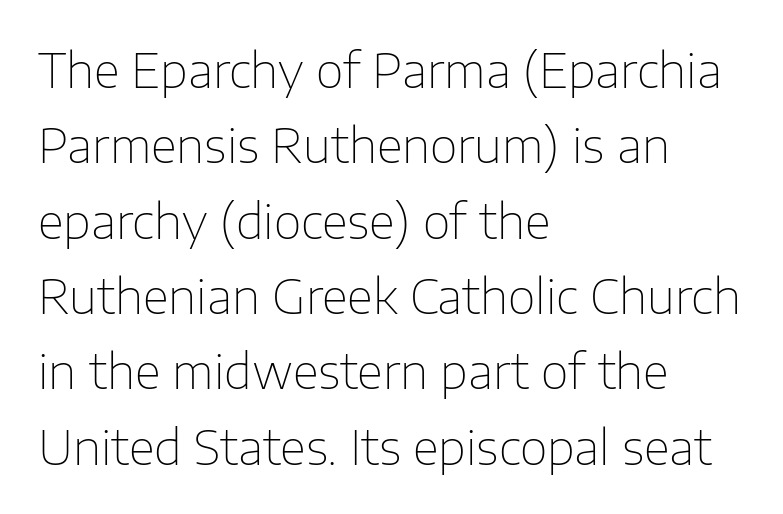
{"serif": "no", "italic": "no", "bold": "no", "weight": "thin", "width": "normal", "stroke_contrast": "low", "x_height": "medium", "monospaced": "no", "underline": "no", "align": "left", "line_spacing": "normal", "line_spacing_ratio": 1.57, "letter_spacing": "normal", "letter_spacing_em": 0.0, "glyph_px": 48}
